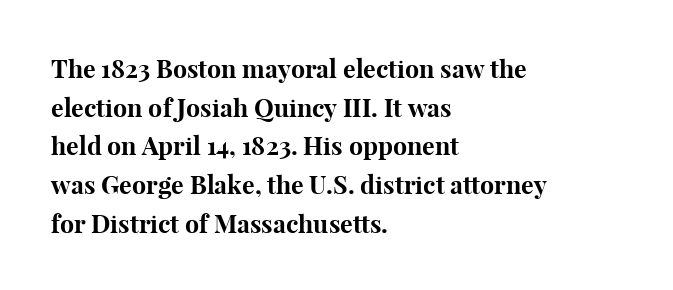
Lines of text with bare space underneath. Default kerning and tracking; the words read as compact shapes. Typeset ragged right — the left edge is the straight one. Regarding leading, the lines here are spaced in the standard way. Every stem runs plumb, perpendicular to the baseline.
